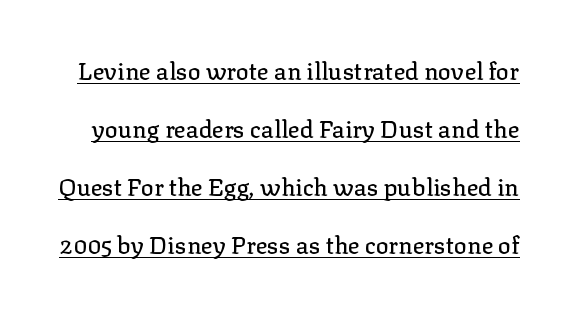
Widely set lines give the paragraph a tall, airy silhouette. Between one letter and the next there's only the usual sliver of space. Ordinary non-slanted type is in use. The rendering uses the underline text-decoration.
